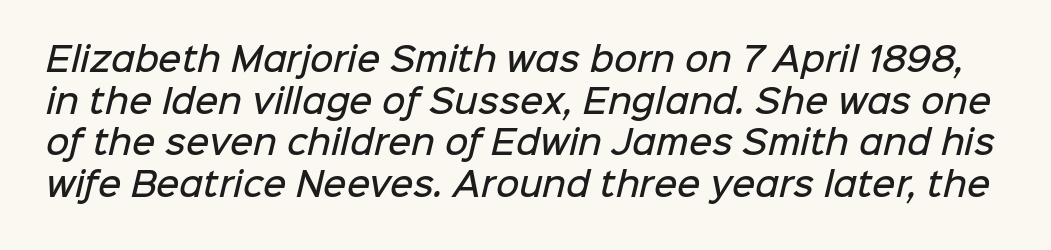
The image shows 32 px semibold sans-serif type; set normal line spacing (1.3x), normal letter spacing, not underlined; low stroke contrast and a medium x-height.
